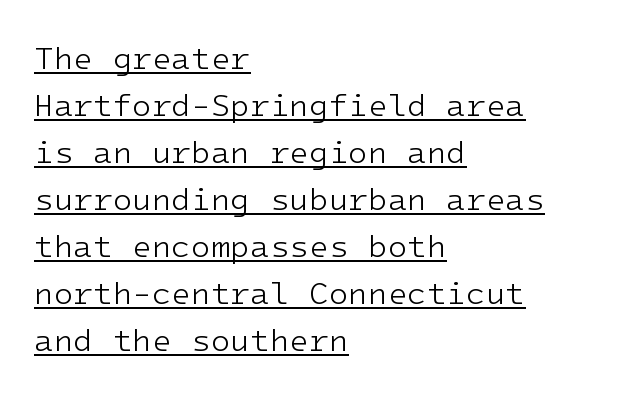
Q: Is the text bold? A: No.
Q: Is the text italic (slanted)? A: No, it is upright.
Q: Is the typeface a serif or a sans-serif typeface? A: Sans-serif.
Q: Is the text underlined? A: Yes.
Q: How is the paragraph aligned? A: Left-aligned.
Q: Is the spacing between letters normal or unusually wide? A: Normal.
Q: Is the spacing between lines tight, normal or loose? A: Normal.
Q: Width (condensed, normal, or wide)? A: Normal.
Q: Stroke contrast? A: Low.
Q: x-height? A: Medium.
